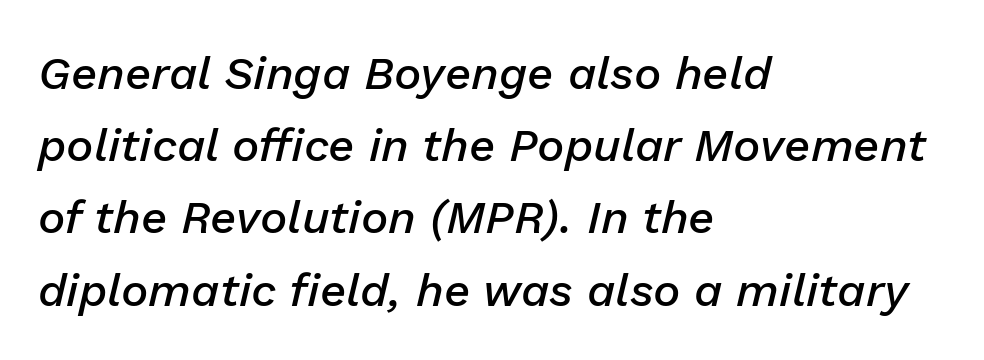
These lines are rendered in a variable-pitch font. The typography opts for an oblique posture over an upright one. Teacher's note: observe the even left margin — that is flush-left alignment. Lines of text with bare space underneath. Is there much room between lines? A standard amount, neither cramped nor airy.
